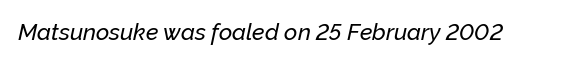
{"italic": "yes", "lean": "right", "slant_degrees": 12, "underline": "no", "letter_spacing": "normal", "letter_spacing_em": 0.0, "glyph_px": 23}
